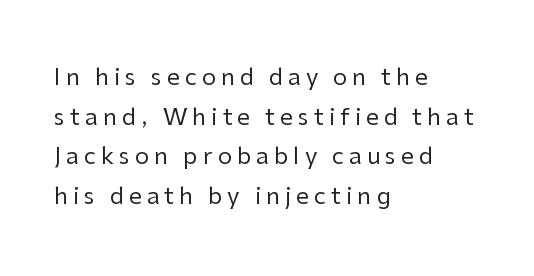
Q: Is the text bold? A: No.
Q: Is the text italic (slanted)? A: No, it is upright.
Q: Is the text underlined? A: No.
Q: How is the paragraph aligned? A: Left-aligned.
Q: Is the spacing between letters normal or unusually wide? A: Unusually wide.
